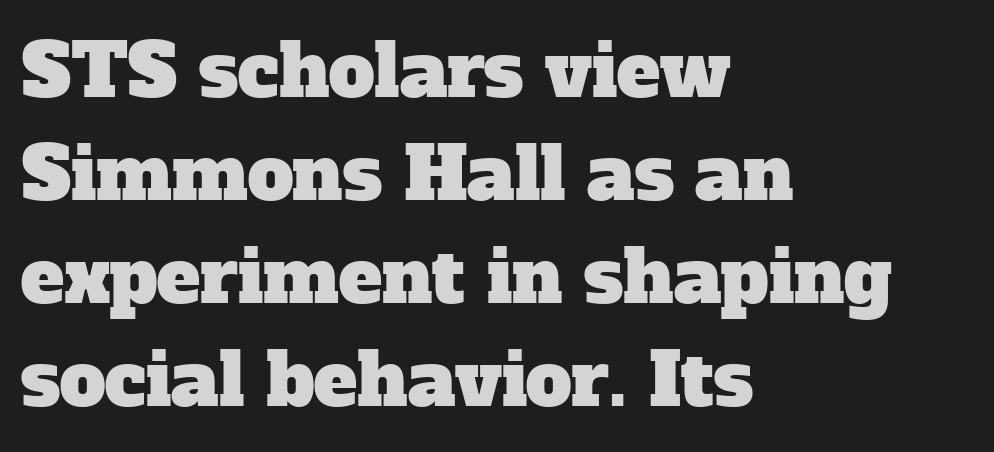
This sample is left-justified, so line endings fall wherever the words run out. Descenders hang freely into open space. Each word holds together tightly as a unit, with standard inter-letter gaps. The rendering shows small feet on the letterforms — a serif design. Compared with typical paragraphs, the rows here are spaced about the same. This sample has the flowing, uneven cadence of proportional lettering.
